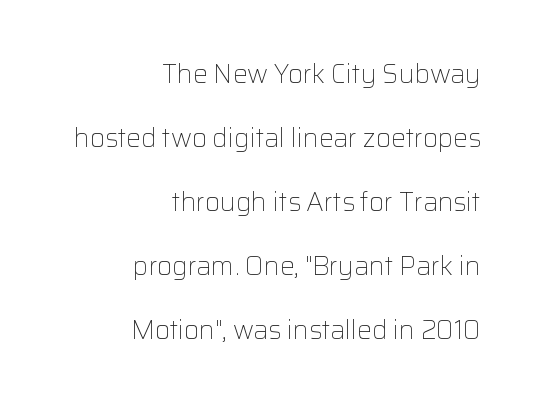
The image shows 26 px text type, upright; set right-aligned, loose line spacing (2.46x), normal letter spacing, not underlined.
